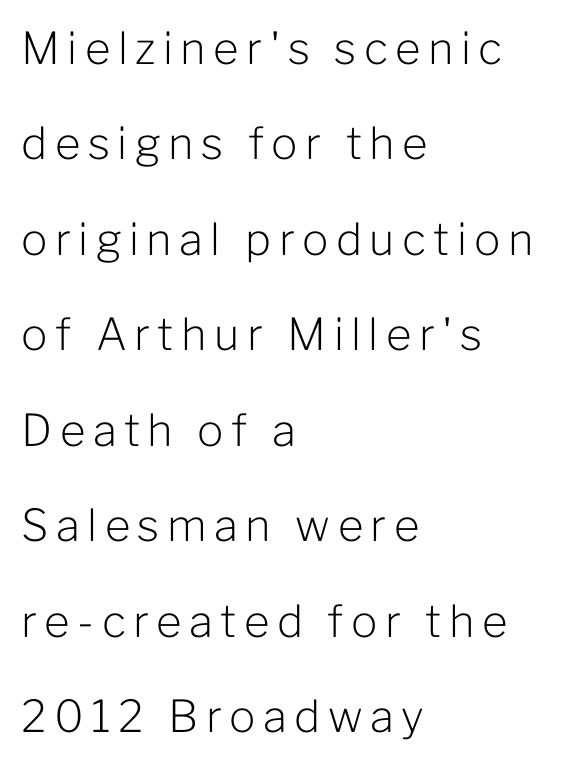
Beneath every word, the page is bare. Serif or sans? Sans — the stroke terminals are bare. The paragraph has a hard left edge and a soft right edge. The block of text is sparse from top to bottom, with ample space between rows. Heft: none added — not bold.
